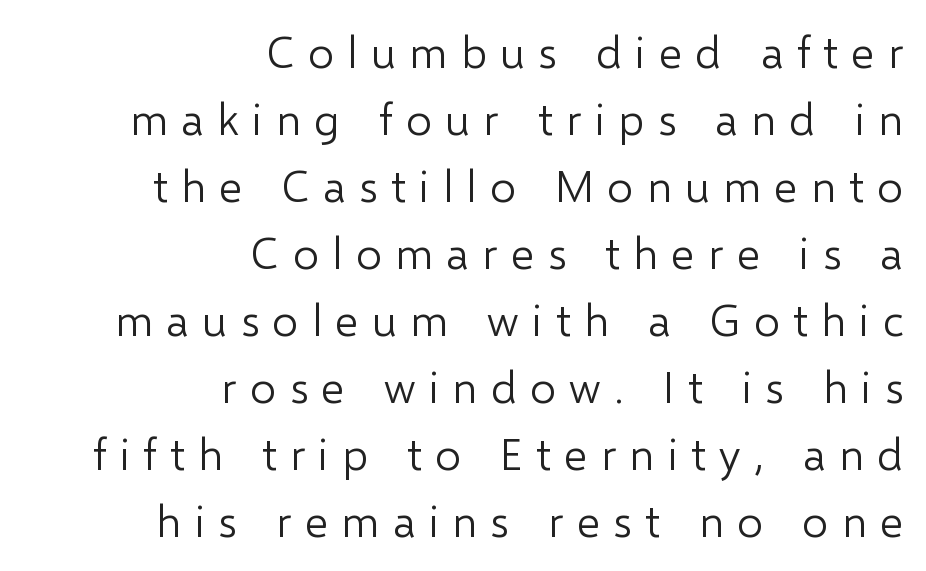
The image shows 45 px light sans-serif type, upright; set right-aligned, normal line spacing (1.49x), unusually wide letter spacing (+0.3 em), not underlined; low stroke contrast and a medium x-height.
